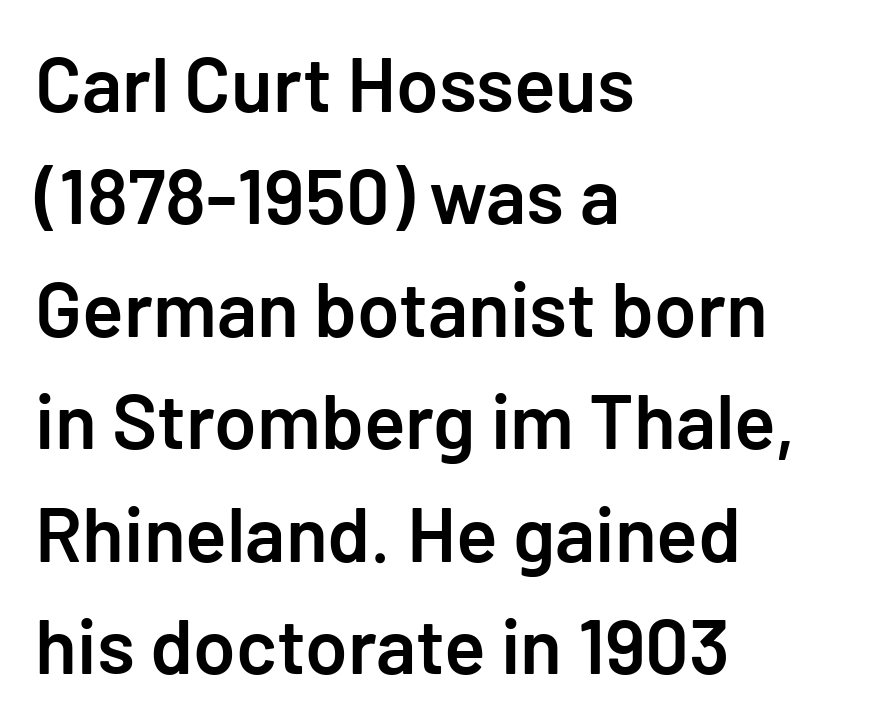
Q: Is the text bold? A: Semi-bold.
Q: Is the text italic (slanted)? A: No, it is upright.
Q: Is the typeface a serif or a sans-serif typeface? A: Sans-serif.
Q: Is the text underlined? A: No.
Q: How is the paragraph aligned? A: Left-aligned.
Q: Is the spacing between letters normal or unusually wide? A: Normal.
Q: Is the spacing between lines tight, normal or loose? A: Normal.
Q: Width (condensed, normal, or wide)? A: Normal.
Q: Stroke contrast? A: Low.
Q: x-height? A: Medium.
